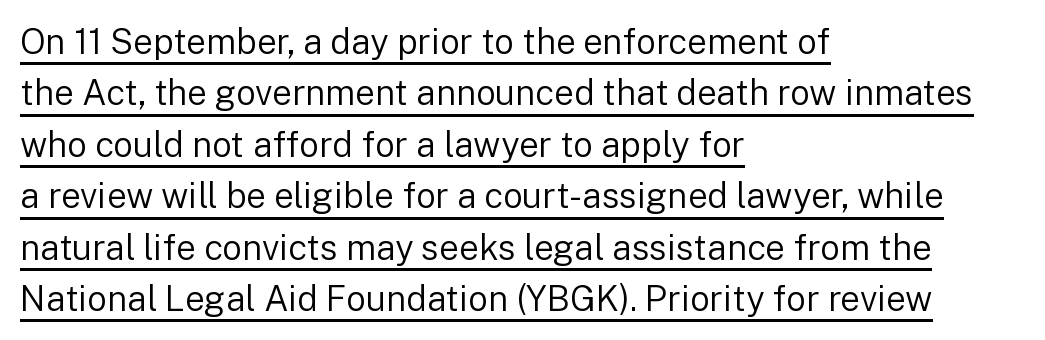
Q: Is the text bold? A: No.
Q: Is the text italic (slanted)? A: No, it is upright.
Q: Is the typeface a serif or a sans-serif typeface? A: Sans-serif.
Q: Is the text underlined? A: Yes.
Q: How is the paragraph aligned? A: Left-aligned.
Q: Is the spacing between letters normal or unusually wide? A: Normal.
Q: Is the spacing between lines tight, normal or loose? A: Normal.
Q: Width (condensed, normal, or wide)? A: Normal.
Q: Stroke contrast? A: Low.
Q: x-height? A: Medium.
Q: Monospaced? A: No.
